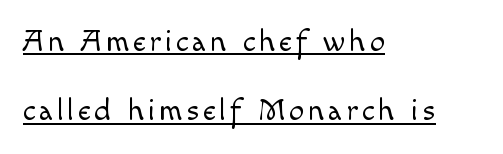
The image shows 31 px light sans-serif type, upright; set left-aligned, loose line spacing (2.24x), underlined; a small x-height.
